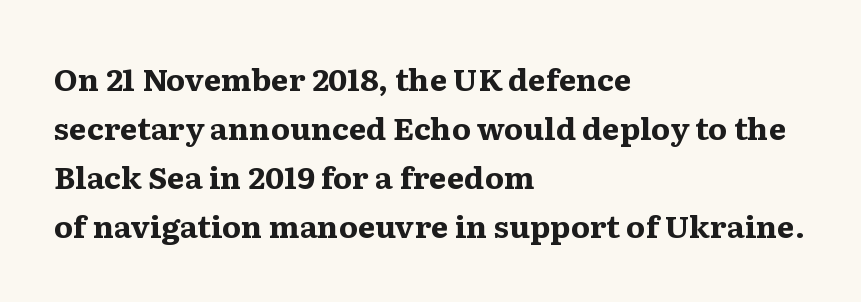
{"serif": "yes", "italic": "no", "bold": "yes", "weight": "bold", "width": "wide", "stroke_contrast": "medium", "x_height": "medium", "monospaced": "no", "underline": "no", "align": "left", "line_spacing": "normal", "line_spacing_ratio": 1.58, "letter_spacing": "normal", "letter_spacing_em": 0.0, "glyph_px": 31}
